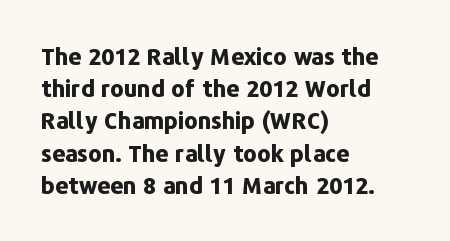
Teacher's note: observe the even left margin — that is flush-left alignment. Tracking here is standard; glyphs follow each other at the usual distance. Horizontal bands of white between lines are of average thickness. Is the type bold? Yes — the strokes are clearly thick and heavy. This is the regular roman posture of the typeface.
